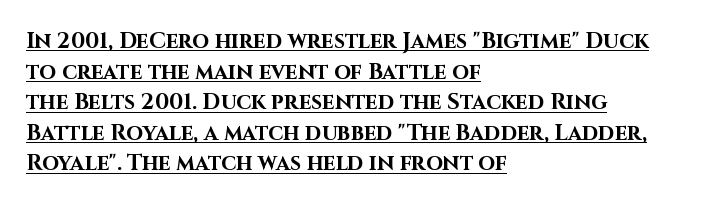
Q: Is the text bold? A: Yes.
Q: Is the text italic (slanted)? A: No, it is upright.
Q: Is the text underlined? A: Yes.
Q: How is the paragraph aligned? A: Left-aligned.
Q: Is the spacing between letters normal or unusually wide? A: Normal.
Q: Is the spacing between lines tight, normal or loose? A: Normal.
